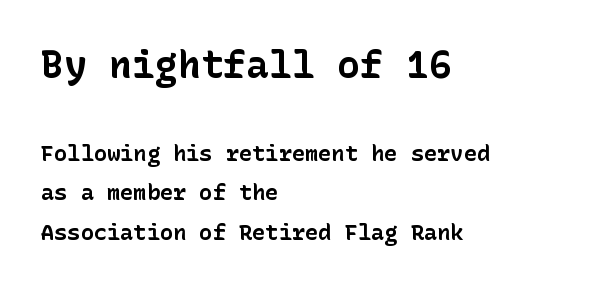
The image shows 38 px bold sans-serif type, upright; set left-aligned, line spacing 1.8x, normal letter spacing, not underlined; the first (top) block is 1.73x larger; low stroke contrast and a medium x-height.
